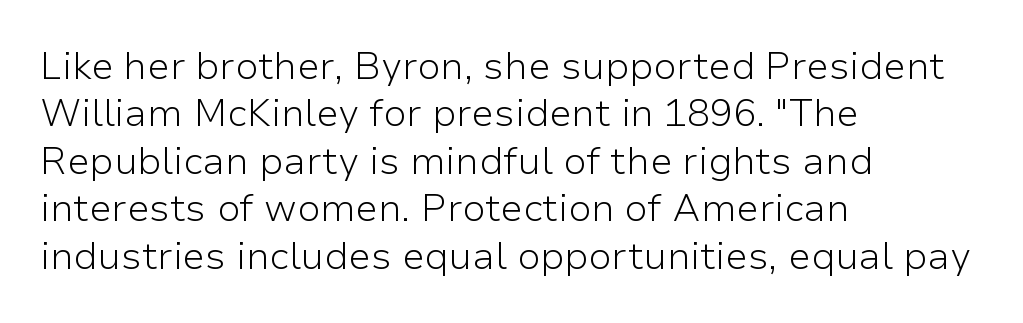
{"serif": "no", "italic": "no", "bold": "no", "weight": "light", "width": "normal", "stroke_contrast": "low", "x_height": "medium", "monospaced": "no", "underline": "no", "align": "left", "line_spacing": "normal", "line_spacing_ratio": 1.25, "letter_spacing": "normal", "letter_spacing_em": 0.0, "glyph_px": 38}
